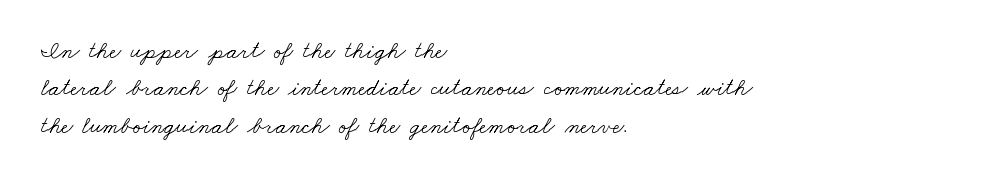
No letter is thick-stroked: the sample isn't bold. Descenders hang freely into open space. Leading: standard. Short note: letters normally spaced.
